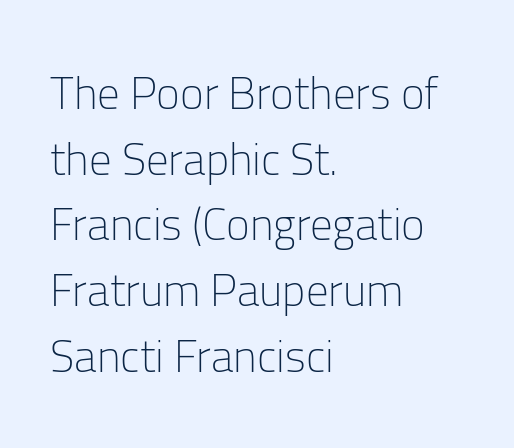
Compared with typical paragraphs, the rows here are spaced about the same. This sample has the flowing, uneven cadence of proportional lettering. The typeface has the unassuming heft of standard copy or less. Serif or sans? Sans — the stroke terminals are bare. Any mark beneath the type? The region is blank. Layout note: lines flush left.
